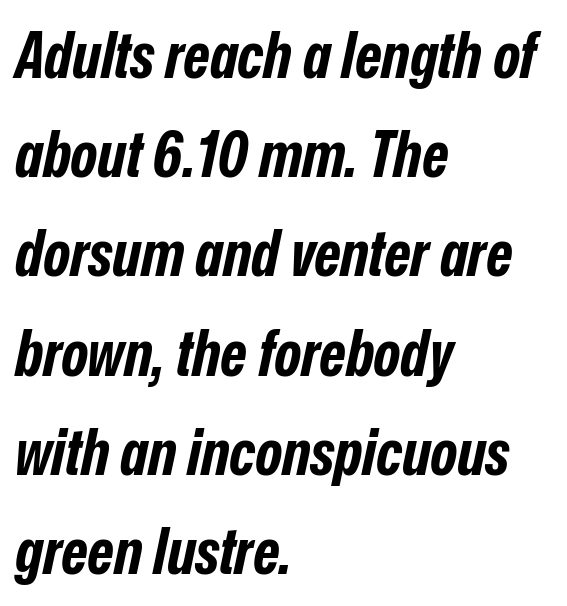
{"italic": "yes", "lean": "right", "slant_degrees": 12, "bold": "yes", "weight": "bold", "width": "condensed", "stroke_contrast": "low", "x_height": "medium", "monospaced": "no", "underline": "no", "align": "left", "line_spacing": "normal", "line_spacing_ratio": 1.55, "letter_spacing": "normal", "letter_spacing_em": 0.0, "glyph_px": 64}
